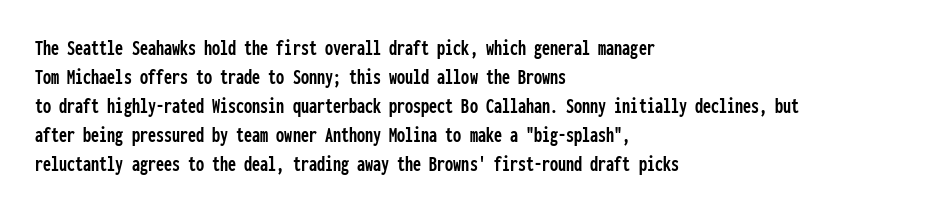
Posture: straight, roman, zero tilt. The passage shown is not underscored anywhere. The rendering anchors every line to the left-hand side. The gaps between neighbouring characters are ordinary and unremarkable.
